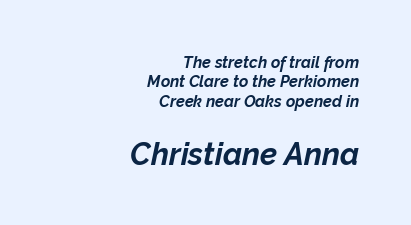
{"italic": "yes", "lean": "right", "slant_degrees": 12, "bold": "yes", "weight": "bold", "width": "normal", "stroke_contrast": "low", "x_height": "medium", "monospaced": "no", "underline": "no", "align": "right", "line_spacing_ratio": 1.21, "letter_spacing": "normal", "letter_spacing_em": 0.0, "larger_block": "second", "size_ratio": 1.94, "glyph_px": 31}
